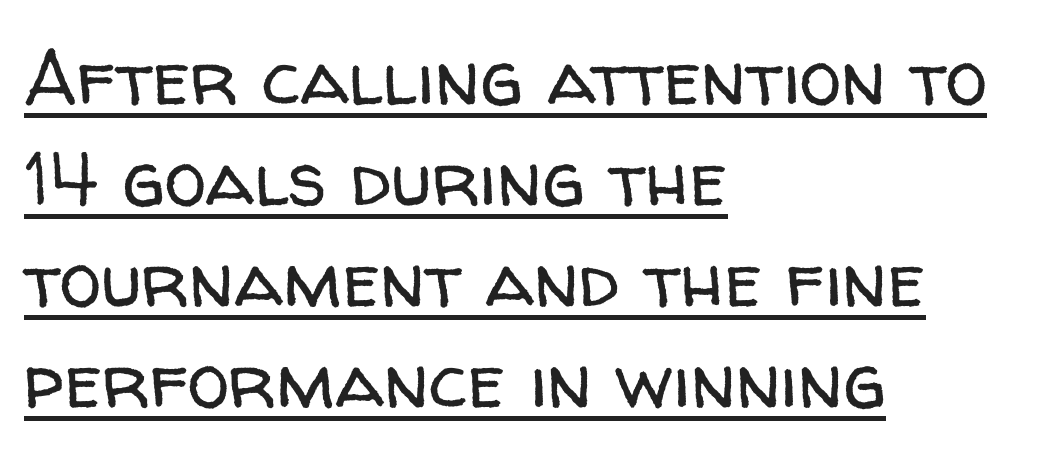
This rendering leaves character spacing at its baseline value. The font's upright variant was chosen for this text. Summary of weight: not heavy and not bold. Think of a printed novel: that variable character pitch is what you see here. How would I describe the line gaps? Plain and ordinary. A student would call this left alignment; a typographer would say flush left, rag right.
